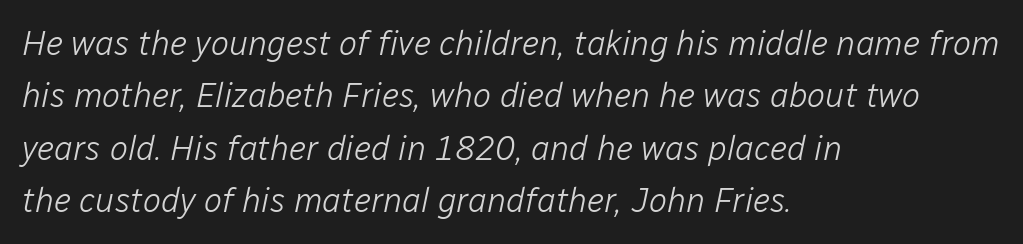
The image shows 34 px light type, italic (leaning right); set left-aligned, normal line spacing (1.54x), normal letter spacing, not underlined; low stroke contrast and a medium x-height.
